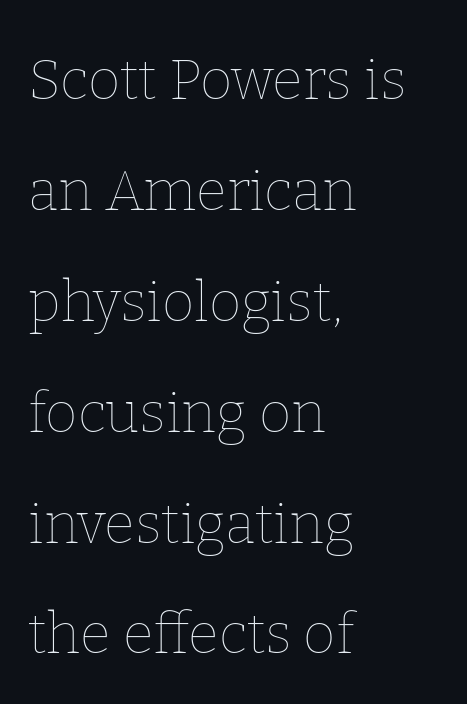
Q: Is the text bold? A: No.
Q: Is the text italic (slanted)? A: No, it is upright.
Q: Is the text underlined? A: No.
Q: How is the paragraph aligned? A: Left-aligned.
Q: Is the spacing between letters normal or unusually wide? A: Normal.
Q: Is the spacing between lines tight, normal or loose? A: Loose.
Q: Width (condensed, normal, or wide)? A: Normal.
Q: Stroke contrast? A: Low.
Q: x-height? A: Medium.
Q: Monospaced? A: No.
